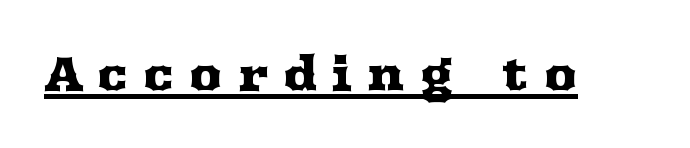
The image shows 47 px wide serif type, upright; set unusually wide letter spacing (+0.3 em), underlined; medium stroke contrast and a medium x-height.
